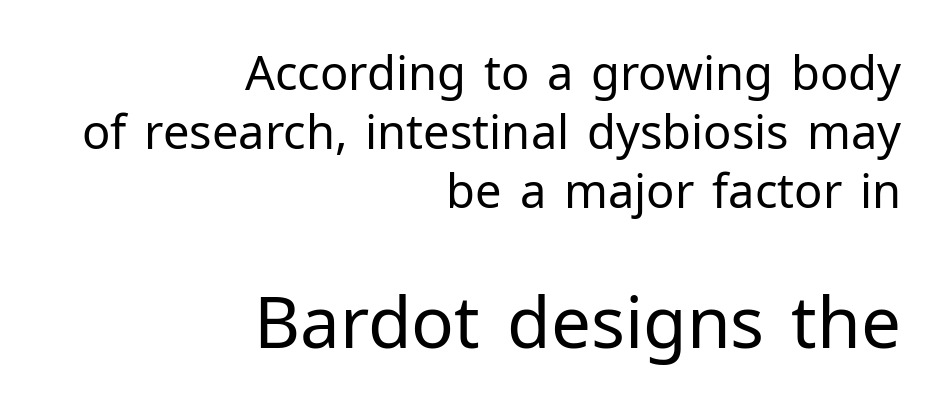
Words float on clear page, feet unadorned. Type style note: lacks serifs. The type sits square on the baseline with zero lean. Scale increases going downward across the two blocks. Horizontal alignment here is rightward, an uncommon choice for prose.
